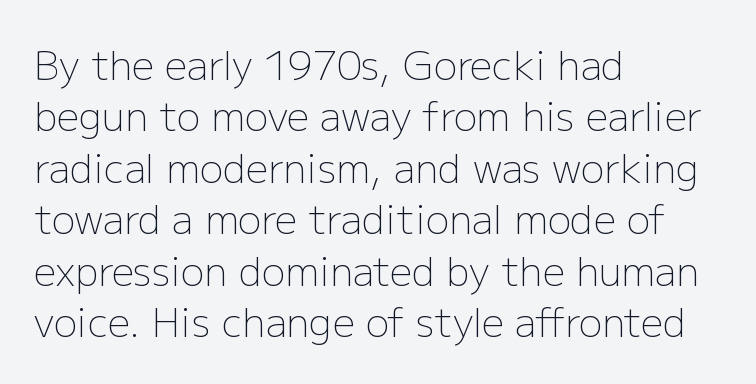
{"serif": "no", "italic": "no", "bold": "no", "weight": "light", "width": "normal", "stroke_contrast": "low", "x_height": "medium", "monospaced": "no", "underline": "no", "align": "left", "line_spacing": "normal", "line_spacing_ratio": 1.32, "letter_spacing": "normal", "letter_spacing_em": 0.0, "glyph_px": 39}
